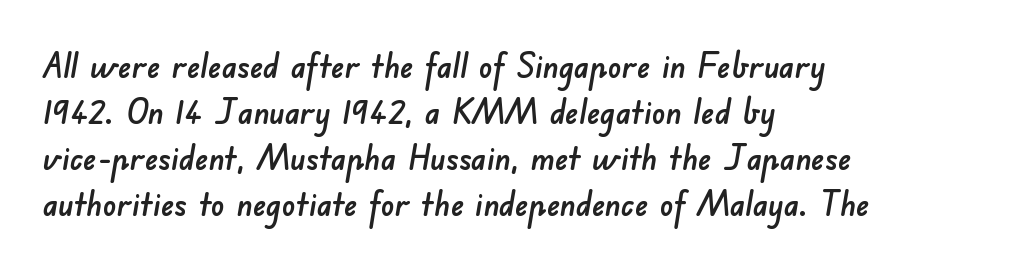
Q: Is the typeface a serif or a sans-serif typeface? A: Sans-serif.
Q: Is the text underlined? A: No.
Q: How is the paragraph aligned? A: Left-aligned.
Q: Is the spacing between letters normal or unusually wide? A: Normal.
Q: Is the spacing between lines tight, normal or loose? A: Normal.
Q: Width (condensed, normal, or wide)? A: Normal.
Q: Stroke contrast? A: Low.
Q: x-height? A: Small.
Q: Monospaced? A: No.
